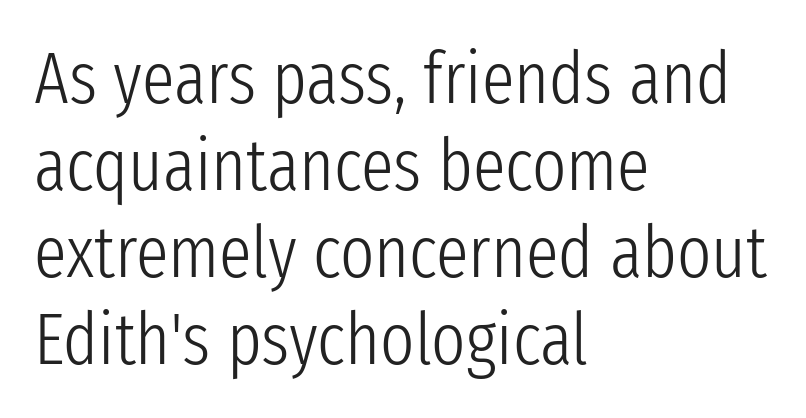
Q: Is the text bold? A: No.
Q: Is the text italic (slanted)? A: No, it is upright.
Q: Is the typeface a serif or a sans-serif typeface? A: Sans-serif.
Q: Is the text underlined? A: No.
Q: How is the paragraph aligned? A: Left-aligned.
Q: Is the spacing between letters normal or unusually wide? A: Normal.
Q: Width (condensed, normal, or wide)? A: Condensed.
Q: Stroke contrast? A: Low.
Q: x-height? A: Medium.
Q: Monospaced? A: No.
